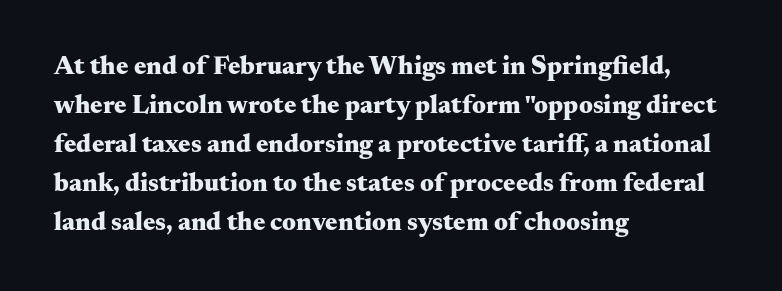
Successive baselines arrive at the customary interval. Nope, not italic — everything's standing straight. Stroke thickness is high; the sample reads as a true bold. Line starts are locked; line ends wander. Clear beneath every line of the passage. The line texture is even and compact thanks to regular tracking.
